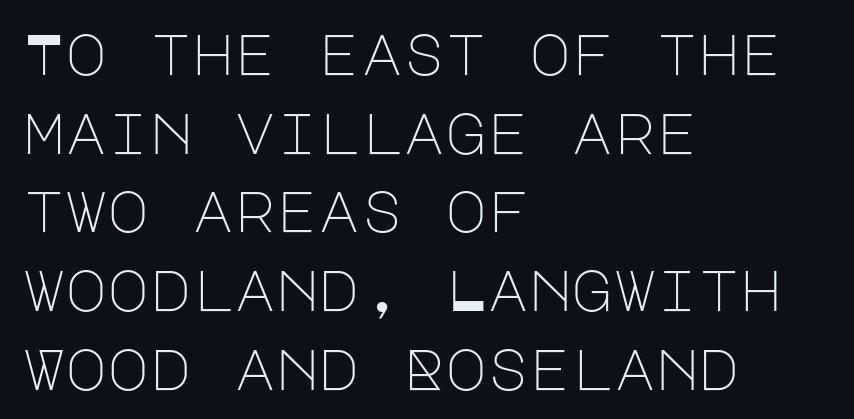
The image shows 57 px light sans-serif type, upright; set left-aligned, normal line spacing (1.38x), normal letter spacing, not underlined; low stroke contrast and a large x-height.
